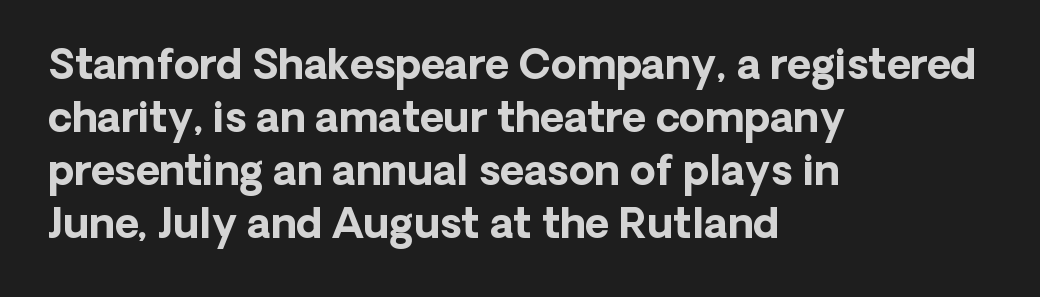
{"serif": "no", "italic": "no", "bold": "yes", "weight": "bold", "width": "normal", "stroke_contrast": "low", "x_height": "medium", "monospaced": "no", "underline": "no", "align": "left", "line_spacing": "normal", "line_spacing_ratio": 1.29, "letter_spacing": "normal", "letter_spacing_em": 0.0, "glyph_px": 41}
